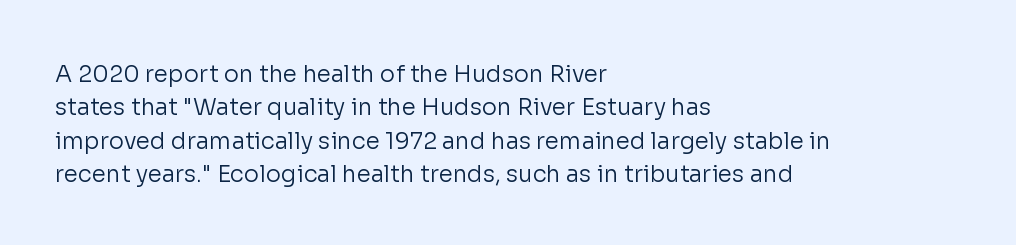
{"italic": "no", "bold": "no", "underline": "no", "align": "left", "line_spacing": "normal", "line_spacing_ratio": 1.45, "letter_spacing": "normal", "letter_spacing_em": 0.0, "glyph_px": 23}
